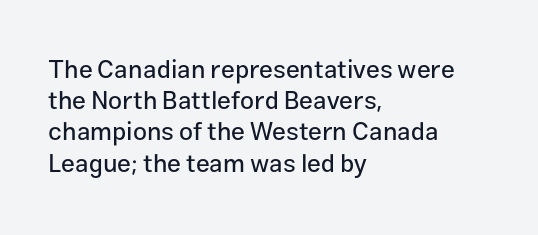
Q: Is the text italic (slanted)? A: No, it is upright.
Q: Is the text underlined? A: No.
Q: How is the paragraph aligned? A: Left-aligned.
Q: Is the spacing between letters normal or unusually wide? A: Normal.
Q: Is the spacing between lines tight, normal or loose? A: Normal.
